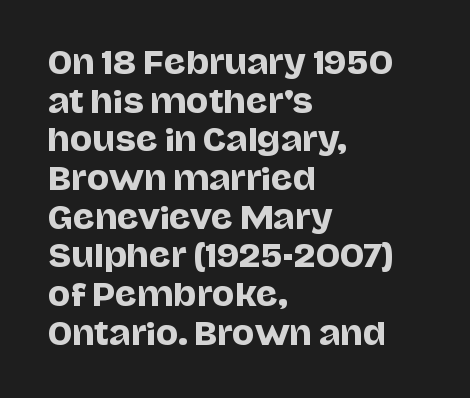
{"serif": "no", "italic": "no", "width": "normal", "stroke_contrast": "low", "x_height": "large", "monospaced": "no", "underline": "no", "align": "left", "line_spacing": "normal", "line_spacing_ratio": 1.29, "letter_spacing": "normal", "letter_spacing_em": 0.0, "glyph_px": 30}
